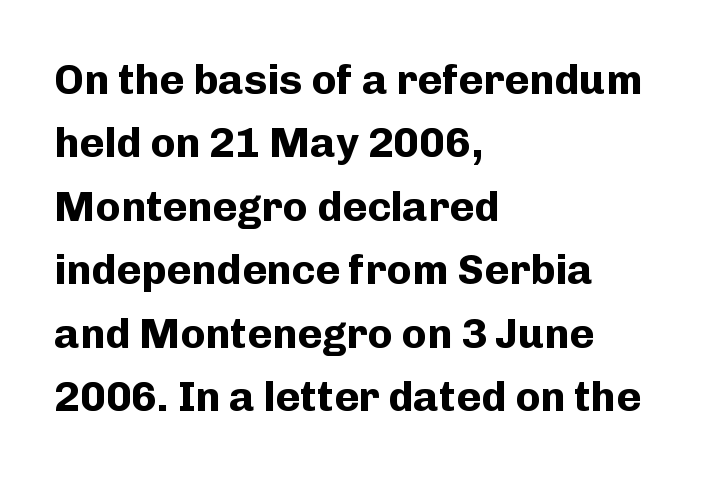
Q: Is the text bold? A: Yes.
Q: Is the text italic (slanted)? A: No, it is upright.
Q: Is the typeface a serif or a sans-serif typeface? A: Sans-serif.
Q: Is the text underlined? A: No.
Q: How is the paragraph aligned? A: Left-aligned.
Q: Is the spacing between letters normal or unusually wide? A: Normal.
Q: Is the spacing between lines tight, normal or loose? A: Normal.
Q: Width (condensed, normal, or wide)? A: Normal.
Q: Stroke contrast? A: Low.
Q: x-height? A: Medium.
Q: Monospaced? A: No.
